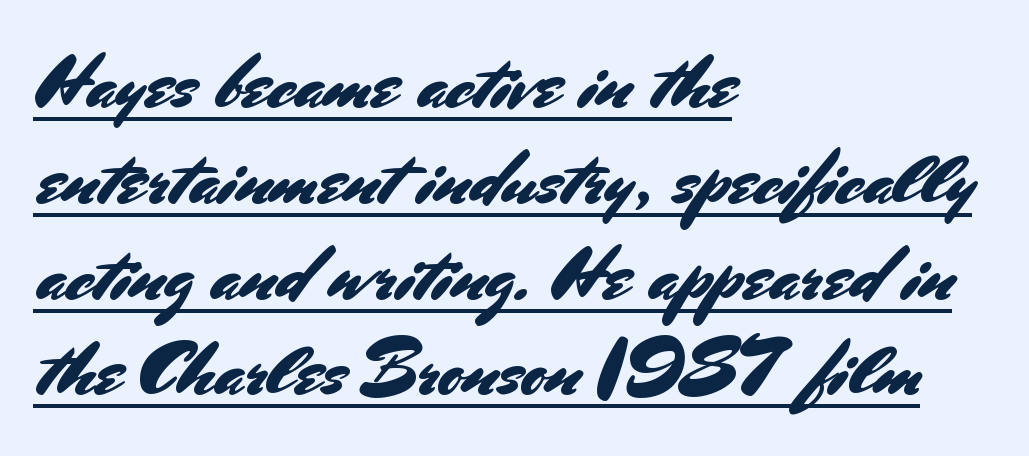
{"serif": "no", "width": "normal", "stroke_contrast": "medium", "x_height": "small", "monospaced": "no", "underline": "yes", "align": "left", "line_spacing": "normal", "line_spacing_ratio": 1.26, "letter_spacing": "normal", "letter_spacing_em": 0.0, "glyph_px": 76}
